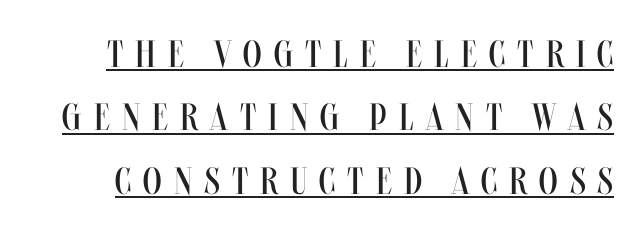
Q: Is the text bold? A: No.
Q: Is the text italic (slanted)? A: No, it is upright.
Q: Is the text underlined? A: Yes.
Q: Is the spacing between letters normal or unusually wide? A: Unusually wide.
Q: Is the spacing between lines tight, normal or loose? A: Normal.
Q: Width (condensed, normal, or wide)? A: Condensed.
Q: Stroke contrast? A: Medium.
Q: x-height? A: Large.
Q: Monospaced? A: No.
